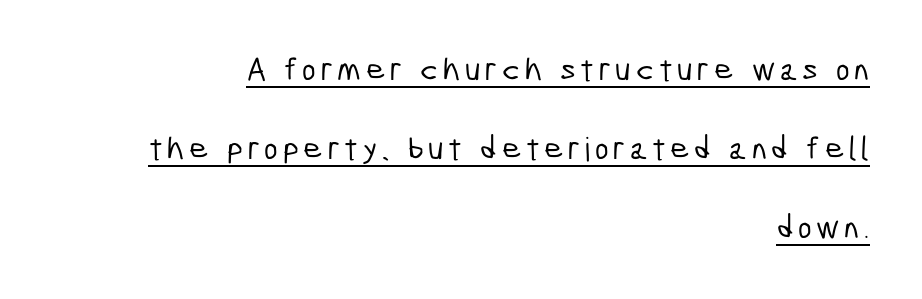
Varying glyph widths throughout — classic text-font behaviour. Caption: multi-line text, flush right, ragged left. Are there feet on the stems? There aren't — it's a sans. Whoever set this chose breathing room over compactness in the vertical rhythm. Beneath each row of characters lies a ruled line.
